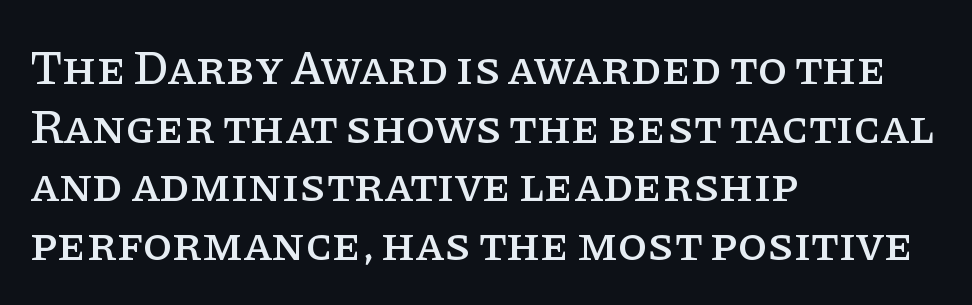
{"serif": "yes", "italic": "no", "width": "normal", "stroke_contrast": "low", "x_height": "large", "monospaced": "no", "underline": "no", "align": "left", "line_spacing_ratio": 1.22, "letter_spacing": "normal", "letter_spacing_em": 0.0, "glyph_px": 48}
